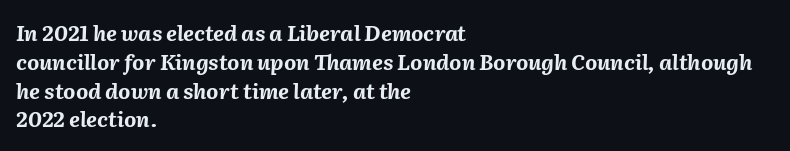
The image shows 21 px bold type, italic (leaning right); set left-aligned, normal line spacing (1.37x), normal letter spacing, not underlined.
